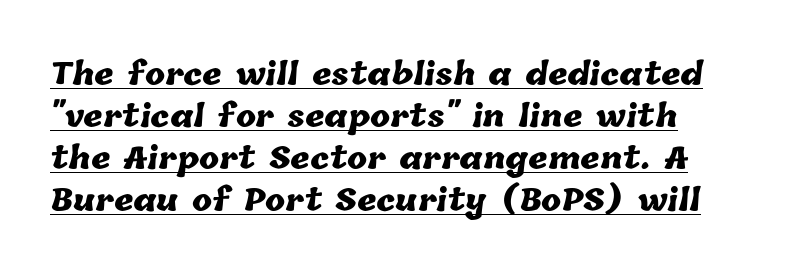
Students, this is bold: see how much ink each stroke carries. A rule runs beneath these lines of type. Observe the ordinary spacing: letters are neighbours, not strangers. Is this a fixed-width face? No — the glyphs have proportional, varying widths.
